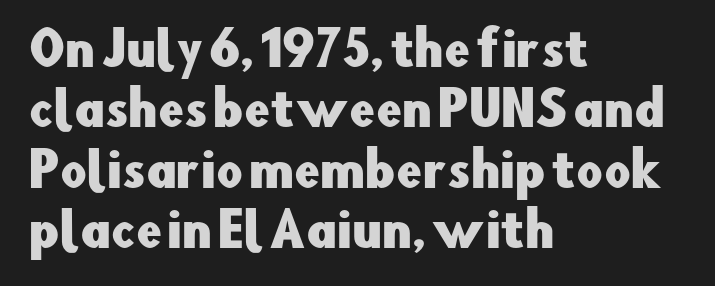
Beneath every word, the page is bare. The text was rendered using a sans face with plain stroke endings. Teacher's note: observe the even left margin — that is flush-left alignment. Style check: upright. The line texture is even and compact thanks to regular tracking.
